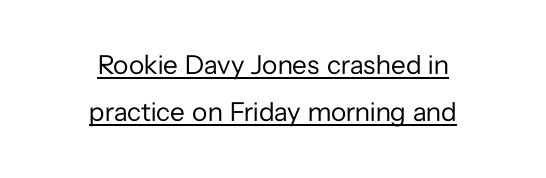
The image shows 27 px text type, upright; set centered, line spacing 1.75x, normal letter spacing, underlined.
